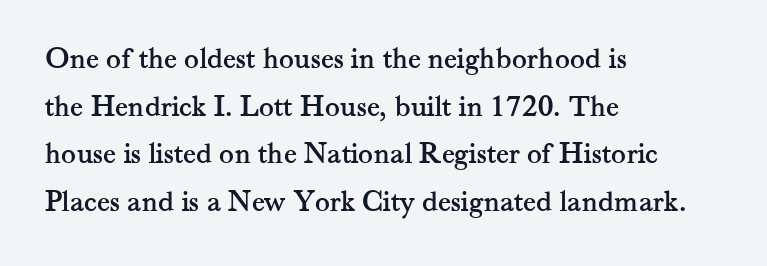
Clear beneath every line of the passage. Leading: standard. The rendering keeps characters at their native spacing. One-word summary of the alignment: left. This is roman type, the default non-slanted kind. The rendering uses natural spacing where letterforms have individual widths.
